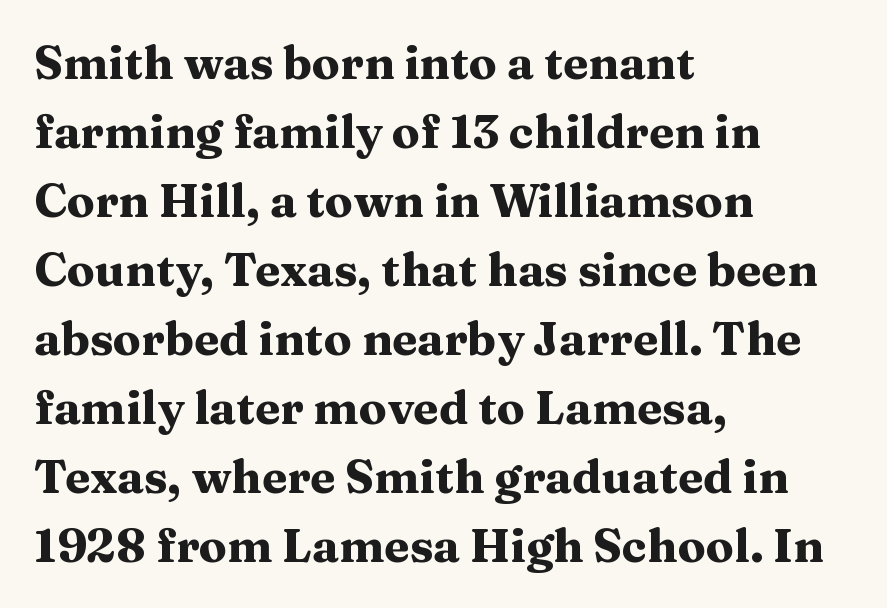
Q: Is the text bold? A: Yes.
Q: Is the text italic (slanted)? A: No, it is upright.
Q: Is the typeface a serif or a sans-serif typeface? A: Serif.
Q: Is the text underlined? A: No.
Q: How is the paragraph aligned? A: Left-aligned.
Q: Is the spacing between letters normal or unusually wide? A: Normal.
Q: Is the spacing between lines tight, normal or loose? A: Normal.
Q: Width (condensed, normal, or wide)? A: Wide.
Q: Stroke contrast? A: Medium.
Q: x-height? A: Medium.
Q: Monospaced? A: No.
